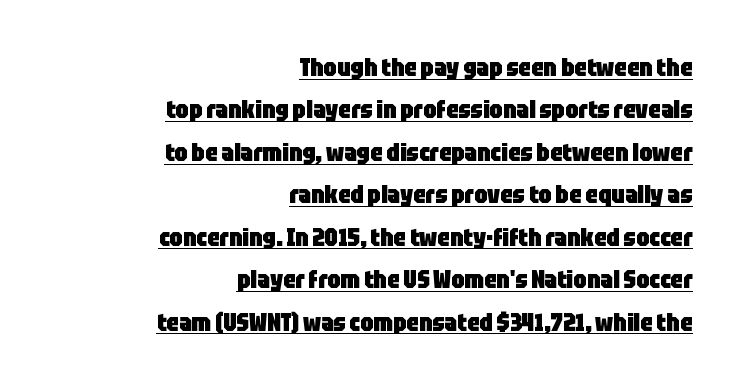
{"italic": "no", "bold": "yes", "underline": "yes", "align": "right", "line_spacing_ratio": 1.77, "letter_spacing": "normal", "letter_spacing_em": 0.0, "glyph_px": 24}
